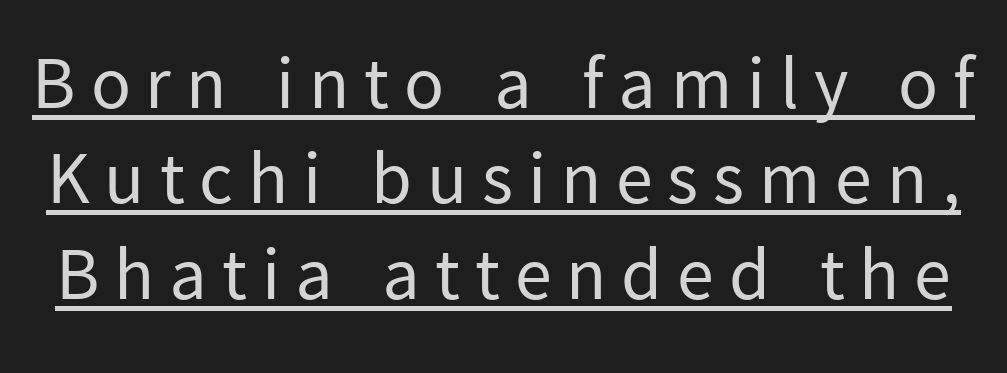
Q: Is the text bold? A: No.
Q: Is the text italic (slanted)? A: No, it is upright.
Q: Is the typeface a serif or a sans-serif typeface? A: Sans-serif.
Q: Is the text underlined? A: Yes.
Q: Is the spacing between letters normal or unusually wide? A: Unusually wide.
Q: Is the spacing between lines tight, normal or loose? A: Normal.
Q: Width (condensed, normal, or wide)? A: Normal.
Q: Stroke contrast? A: Low.
Q: x-height? A: Medium.
Q: Monospaced? A: No.
